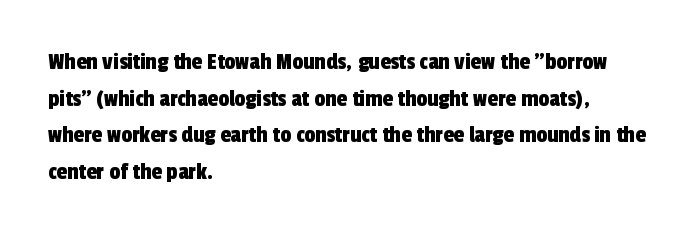
Q: Is the text underlined? A: No.
Q: How is the paragraph aligned? A: Left-aligned.
Q: Is the spacing between letters normal or unusually wide? A: Normal.
Q: Is the spacing between lines tight, normal or loose? A: Normal.
